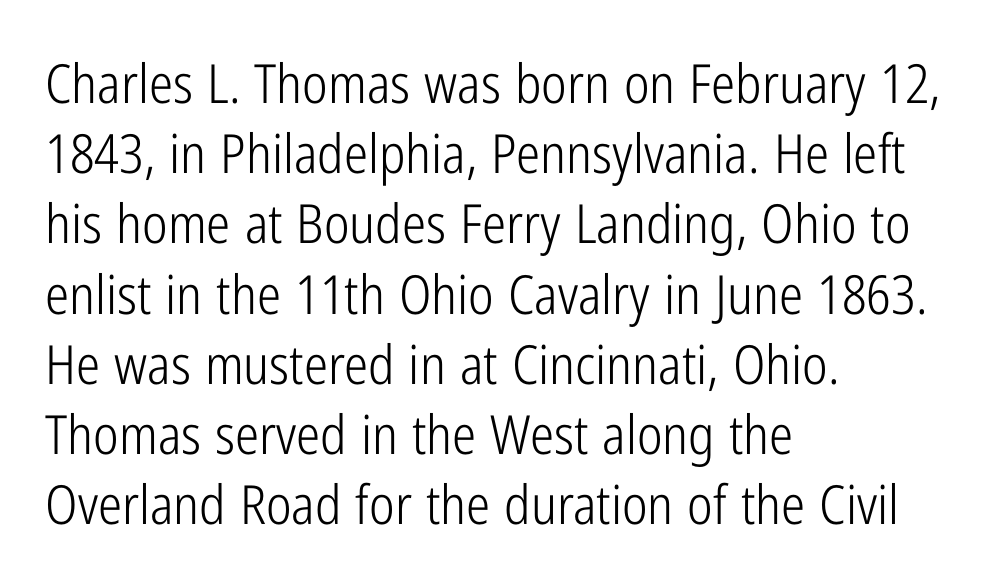
Q: Is the text bold? A: No.
Q: Is the text italic (slanted)? A: No, it is upright.
Q: Is the typeface a serif or a sans-serif typeface? A: Sans-serif.
Q: Is the text underlined? A: No.
Q: How is the paragraph aligned? A: Left-aligned.
Q: Is the spacing between letters normal or unusually wide? A: Normal.
Q: Is the spacing between lines tight, normal or loose? A: Normal.
Q: Width (condensed, normal, or wide)? A: Condensed.
Q: Stroke contrast? A: Low.
Q: x-height? A: Medium.
Q: Monospaced? A: No.
